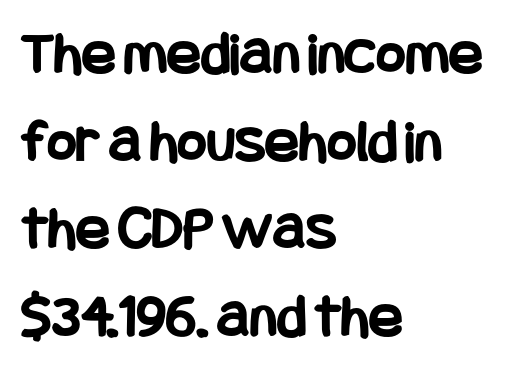
{"serif": "no", "italic": "no", "bold": "yes", "weight": "bold", "width": "condensed", "stroke_contrast": "low", "x_height": "large", "underline": "no", "align": "left", "line_spacing": "normal", "line_spacing_ratio": 1.39, "letter_spacing": "normal", "letter_spacing_em": 0.0, "glyph_px": 63}
